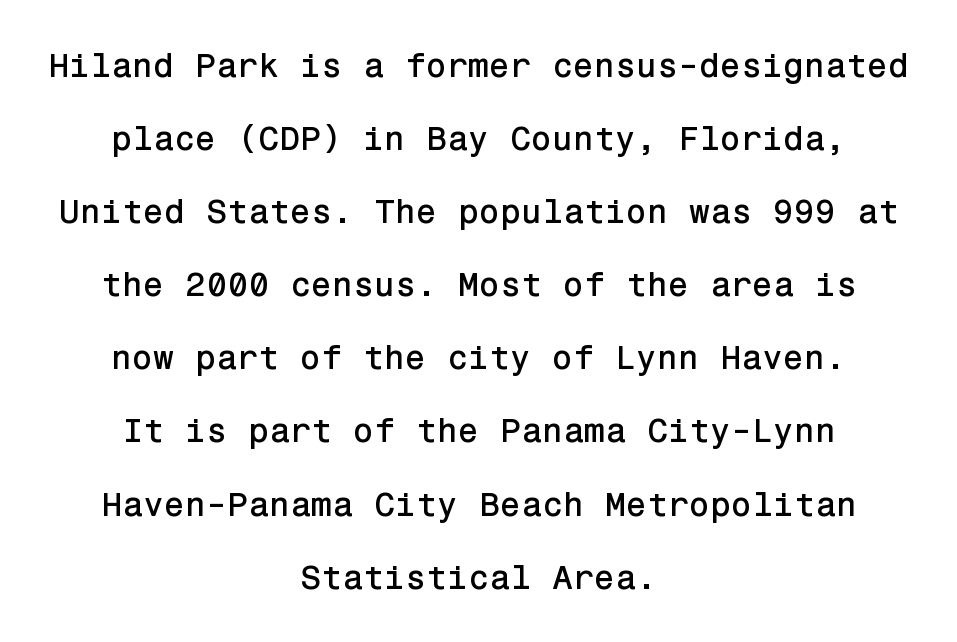
Q: Is the text italic (slanted)? A: No, it is upright.
Q: Is the typeface a serif or a sans-serif typeface? A: Sans-serif.
Q: Is the text underlined? A: No.
Q: How is the paragraph aligned? A: Centered.
Q: Is the spacing between letters normal or unusually wide? A: Normal.
Q: Is the spacing between lines tight, normal or loose? A: Loose.
Q: Width (condensed, normal, or wide)? A: Normal.
Q: Stroke contrast? A: Low.
Q: x-height? A: Medium.
